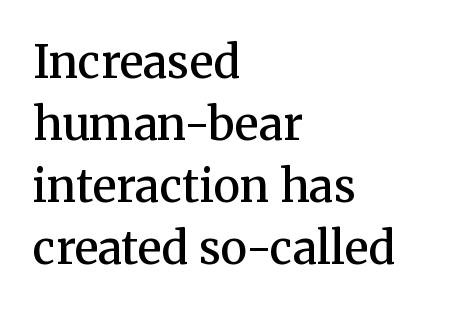
A normal amount of white space separates one row of letters from the next. Stroke thickness is moderately raised; the sample reads as semibold. The paragraph shown leans on its left margin. Posture: vertical.
